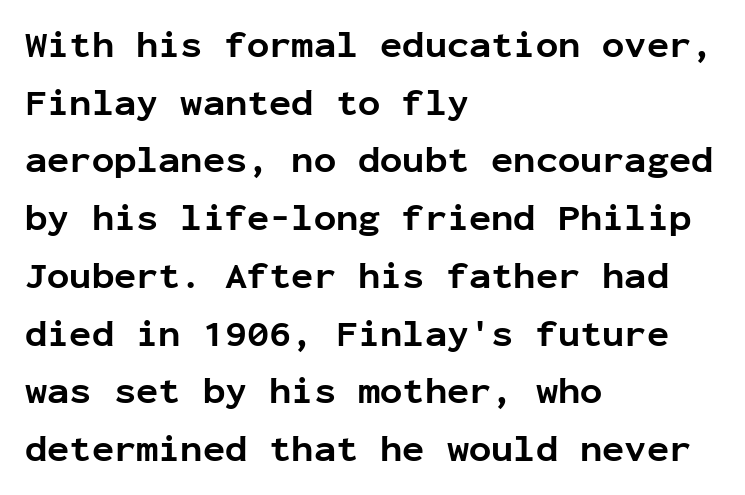
{"serif": "no", "italic": "no", "bold": "yes", "weight": "bold", "width": "normal", "stroke_contrast": "low", "x_height": "medium", "monospaced": "yes", "underline": "no", "align": "left", "line_spacing": "normal", "line_spacing_ratio": 1.56, "letter_spacing": "normal", "letter_spacing_em": 0.0, "glyph_px": 37}
